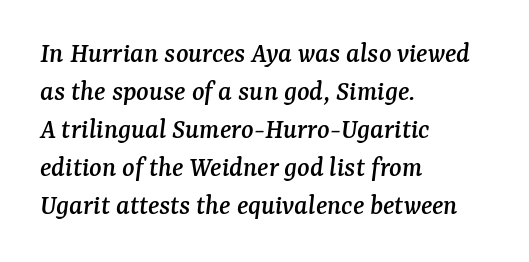
Glance below the letters and you will spot only blank space. In terms of leading, this rendering sits right in the middle. Tracking here is standard; glyphs follow each other at the usual distance. These lines are rendered in a variable-pitch font. Horizontally, the lines are justified to the leading edge only. Characters are canted at an angle relative to the baseline's perpendicular.
